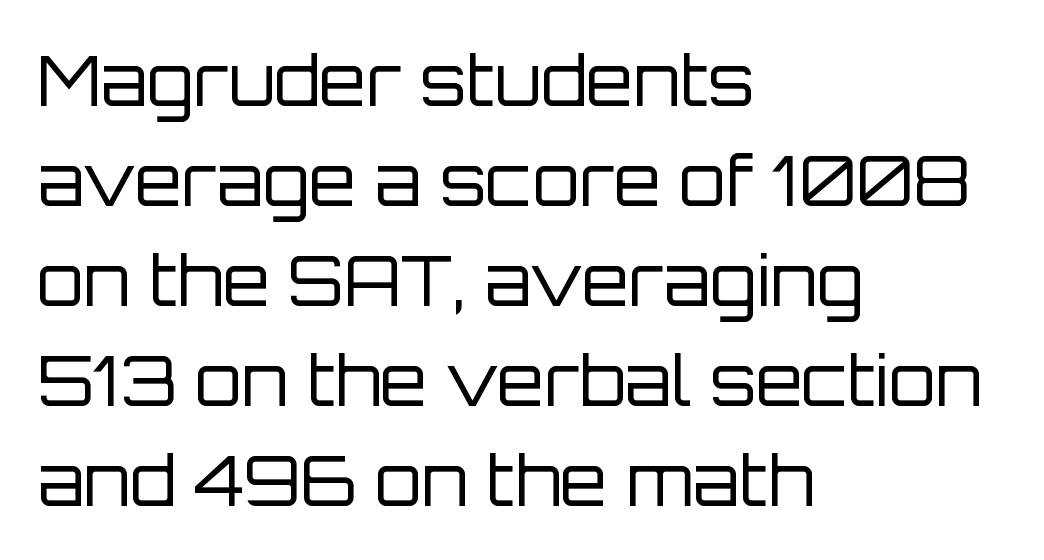
{"serif": "no", "italic": "no", "bold": "no", "weight": "regular", "width": "normal", "stroke_contrast": "low", "x_height": "large", "monospaced": "no", "underline": "no", "align": "left", "line_spacing": "normal", "line_spacing_ratio": 1.47, "letter_spacing": "normal", "letter_spacing_em": 0.0, "glyph_px": 68}
